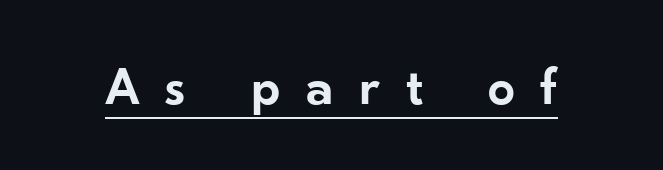
These lines have a slow, spaced-out rhythm from letter to letter. Looks like regular typesetting: each glyph gets only the width it needs. The glyphs in this specimen are sans serif. Tall strokes in this sample are plumb rather than angled.
